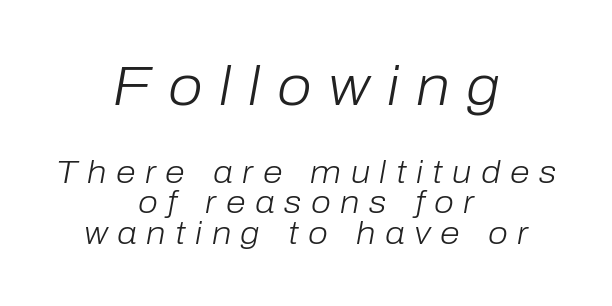
The typesetting does not lean heavy: it is not bold. Any mark beneath the type? The region is blank. Is the block centered? Yes — each line is placed symmetrically about the middle. This sample has the flowing, uneven cadence of proportional lettering.
